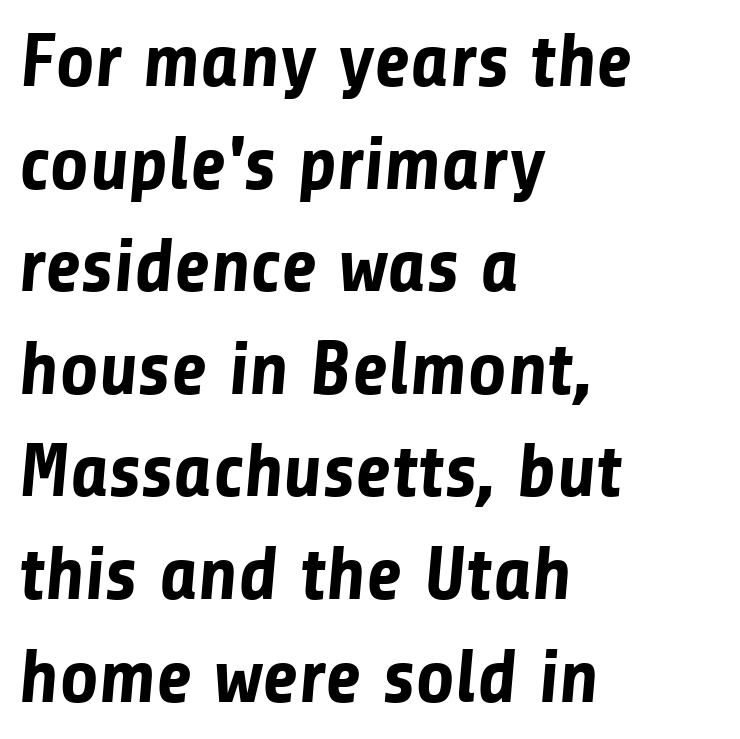
{"serif": "no", "bold": "yes", "weight": "bold", "width": "normal", "stroke_contrast": "low", "x_height": "medium", "monospaced": "no", "underline": "no", "align": "left", "line_spacing": "normal", "line_spacing_ratio": 1.35, "letter_spacing": "normal", "letter_spacing_em": 0.0, "glyph_px": 76}
